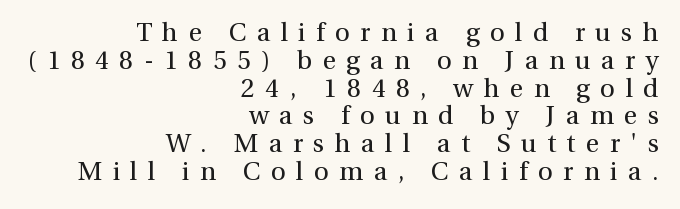
The image shows 26 px text type, upright; set right-aligned, tight line spacing (1.07x), unusually wide letter spacing (+0.4 em), not underlined.
